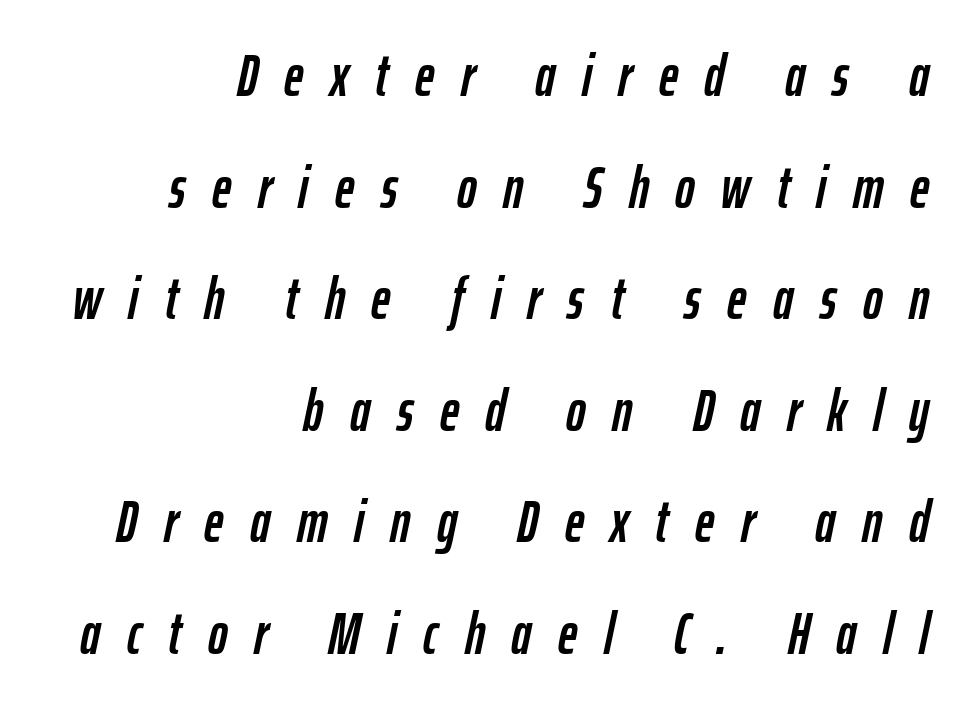
There's an unmistakable incline to the writing here. The zone under the glyphs is completely vacant. Tracking value appears strongly positive — letters spread wide. Do the characters align in a grid? No, the font is proportional.
